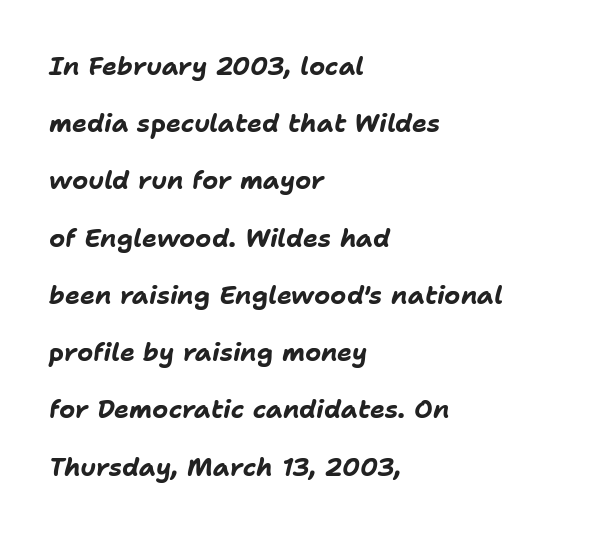
Q: Is the text bold? A: Yes.
Q: Is the text italic (slanted)? A: Yes, it leans right by about 11 degrees.
Q: Is the text underlined? A: No.
Q: How is the paragraph aligned? A: Left-aligned.
Q: Is the spacing between letters normal or unusually wide? A: Normal.
Q: Is the spacing between lines tight, normal or loose? A: Loose.
